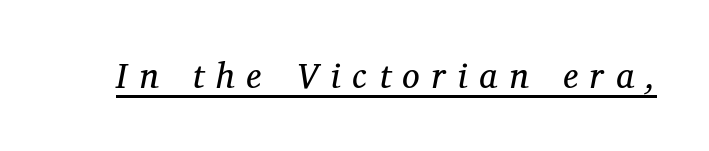
The image shows 35 px regular-weight serif type, italic (leaning right); set unusually wide letter spacing (+0.35 em), underlined; medium stroke contrast and a medium x-height.
